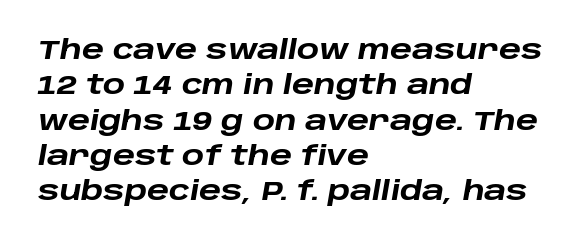
{"italic": "yes", "lean": "right", "slant_degrees": 10, "bold": "yes", "underline": "no", "align": "left", "line_spacing": "normal", "line_spacing_ratio": 1.36, "letter_spacing": "normal", "letter_spacing_em": 0.0, "glyph_px": 26}
